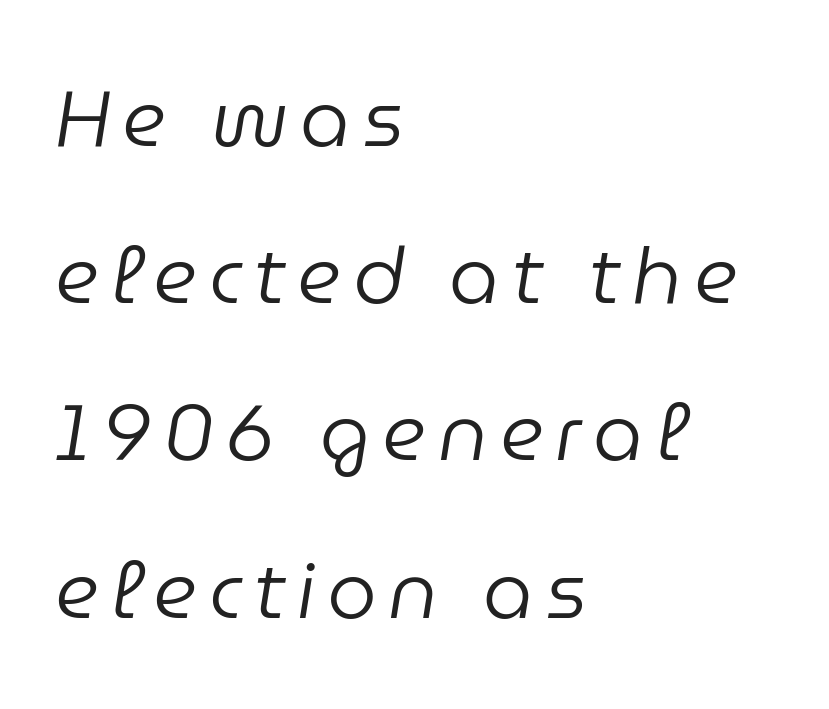
Q: Is the text bold? A: No.
Q: Is the text italic (slanted)? A: Yes, it leans right by about 9 degrees.
Q: Is the text underlined? A: No.
Q: How is the paragraph aligned? A: Left-aligned.
Q: Is the spacing between lines tight, normal or loose? A: Loose.
Q: Width (condensed, normal, or wide)? A: Normal.
Q: Stroke contrast? A: Low.
Q: x-height? A: Medium.
Q: Monospaced? A: No.
